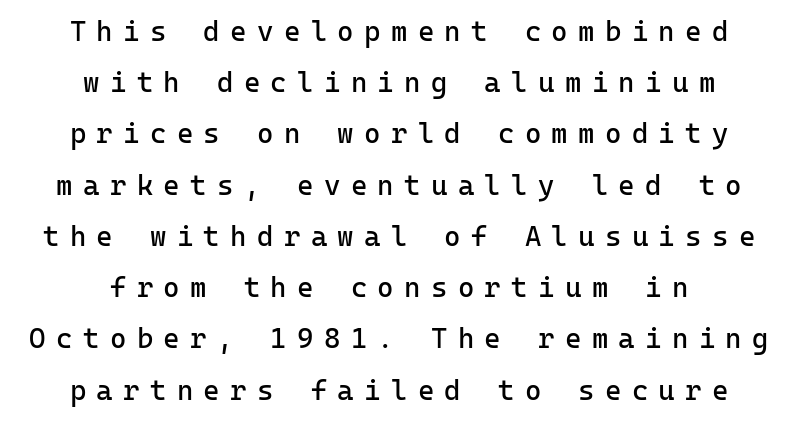
{"serif": "no", "italic": "no", "bold": "no", "weight": "regular", "width": "normal", "stroke_contrast": "low", "x_height": "medium", "monospaced": "yes", "underline": "no", "align": "center", "line_spacing_ratio": 1.83, "letter_spacing": "wide", "letter_spacing_em": 0.37, "glyph_px": 28}
